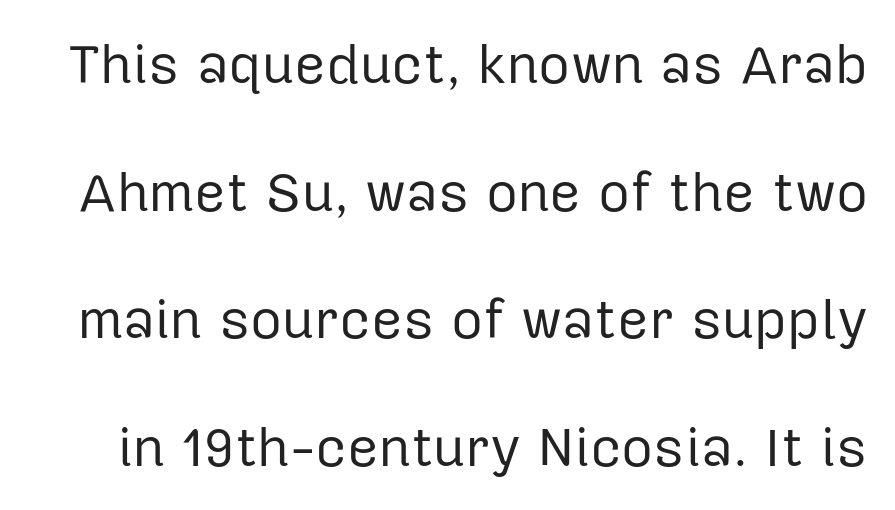
Q: Is the text bold? A: No.
Q: Is the text italic (slanted)? A: No, it is upright.
Q: Is the typeface a serif or a sans-serif typeface? A: Sans-serif.
Q: Is the text underlined? A: No.
Q: Is the spacing between letters normal or unusually wide? A: Normal.
Q: Is the spacing between lines tight, normal or loose? A: Loose.
Q: Width (condensed, normal, or wide)? A: Normal.
Q: Stroke contrast? A: Low.
Q: x-height? A: Medium.
Q: Monospaced? A: No.
